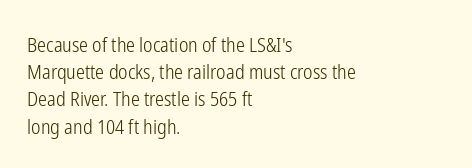
The image shows 20 px text type, upright; set left-aligned, normal line spacing (1.36x), normal letter spacing, not underlined.
